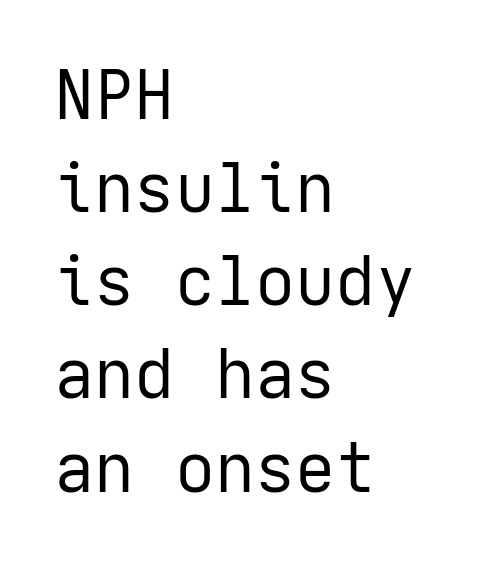
The image shows 67 px regular-weight sans-serif type, upright; set left-aligned, normal line spacing (1.39x), normal letter spacing, not underlined; low stroke contrast and a medium x-height.
